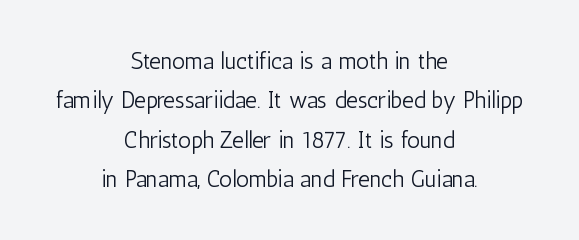
Q: Is the text bold? A: No.
Q: Is the text italic (slanted)? A: No, it is upright.
Q: Is the text underlined? A: No.
Q: How is the paragraph aligned? A: Centered.
Q: Is the spacing between letters normal or unusually wide? A: Normal.
